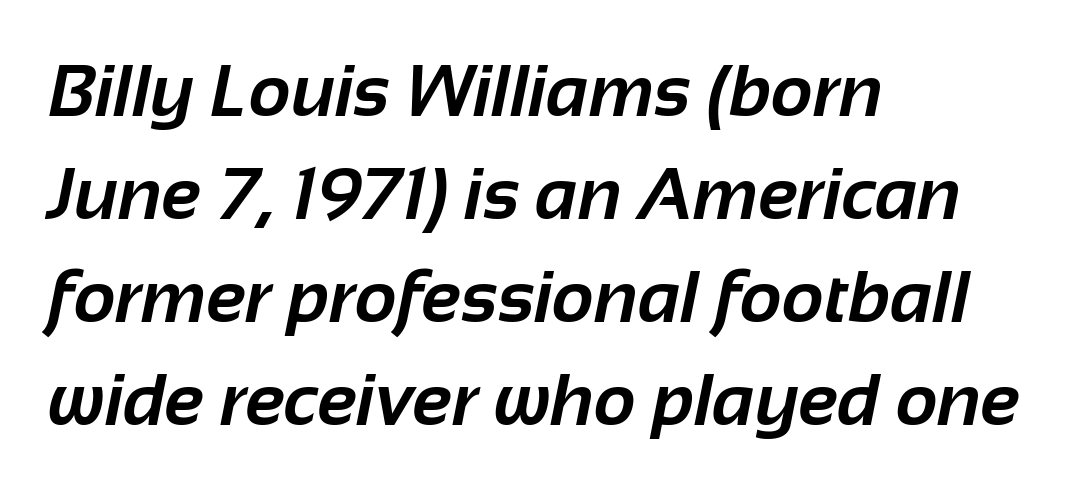
Q: Is the text bold? A: Yes.
Q: Is the typeface a serif or a sans-serif typeface? A: Sans-serif.
Q: Is the text underlined? A: No.
Q: How is the paragraph aligned? A: Left-aligned.
Q: Is the spacing between letters normal or unusually wide? A: Normal.
Q: Is the spacing between lines tight, normal or loose? A: Normal.
Q: Width (condensed, normal, or wide)? A: Normal.
Q: Stroke contrast? A: Low.
Q: x-height? A: Medium.
Q: Monospaced? A: No.
